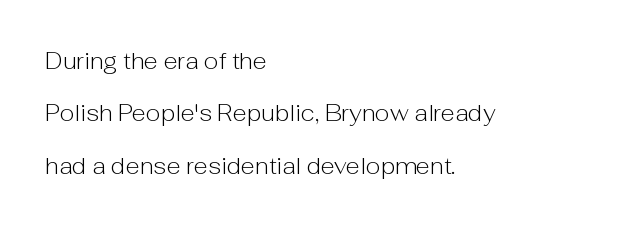
Q: Is the text bold? A: No.
Q: Is the text italic (slanted)? A: No, it is upright.
Q: Is the text underlined? A: No.
Q: How is the paragraph aligned? A: Left-aligned.
Q: Is the spacing between letters normal or unusually wide? A: Normal.
Q: Is the spacing between lines tight, normal or loose? A: Loose.
